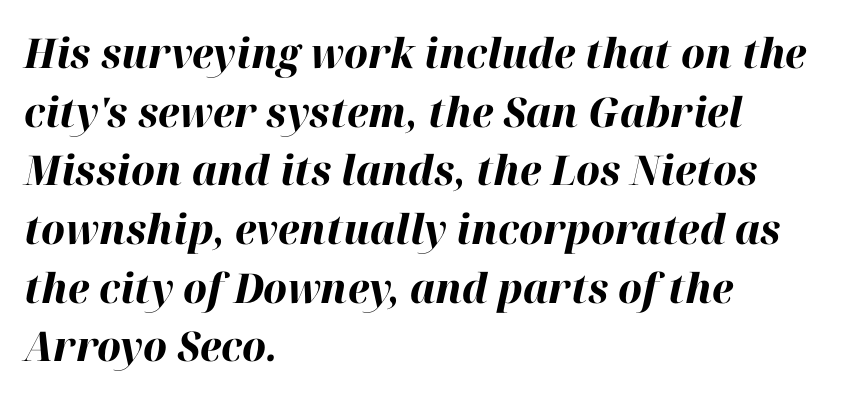
Q: Is the text bold? A: Yes.
Q: Is the text italic (slanted)? A: Yes, it leans right by about 12 degrees.
Q: Is the text underlined? A: No.
Q: How is the paragraph aligned? A: Left-aligned.
Q: Is the spacing between letters normal or unusually wide? A: Normal.
Q: Is the spacing between lines tight, normal or loose? A: Normal.
Q: Width (condensed, normal, or wide)? A: Normal.
Q: Stroke contrast? A: High.
Q: x-height? A: Medium.
Q: Monospaced? A: No.
